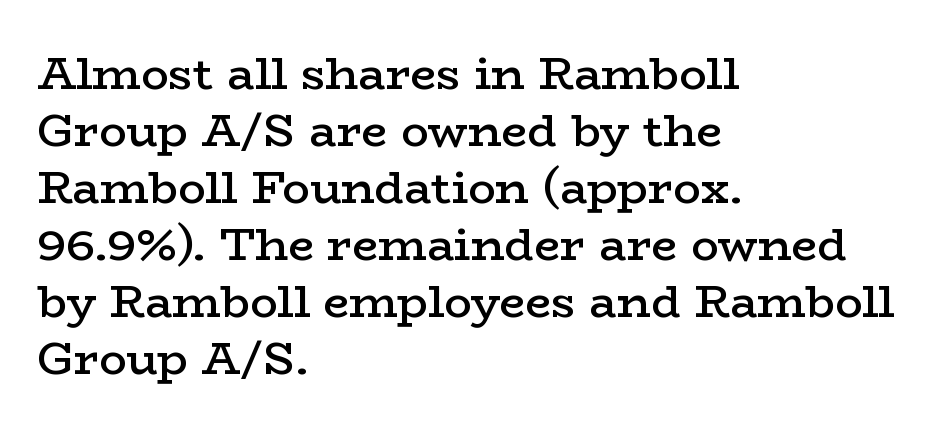
Q: Is the text bold? A: Semi-bold.
Q: Is the text italic (slanted)? A: No, it is upright.
Q: Is the typeface a serif or a sans-serif typeface? A: Serif.
Q: Is the text underlined? A: No.
Q: How is the paragraph aligned? A: Left-aligned.
Q: Is the spacing between letters normal or unusually wide? A: Normal.
Q: Width (condensed, normal, or wide)? A: Wide.
Q: Stroke contrast? A: Low.
Q: x-height? A: Medium.
Q: Monospaced? A: No.
